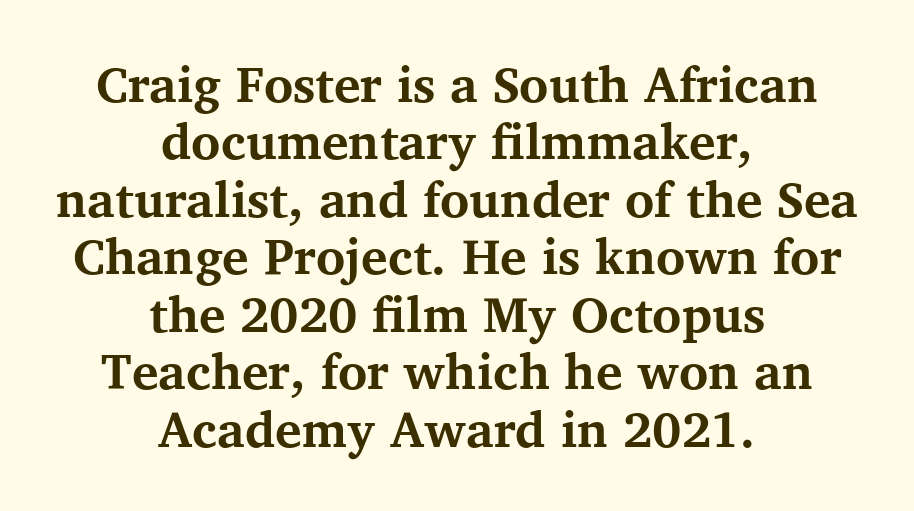
The image shows 50 px bold serif type, upright; set centered, tight line spacing (1.15x), normal letter spacing, not underlined; medium stroke contrast and a medium x-height.
